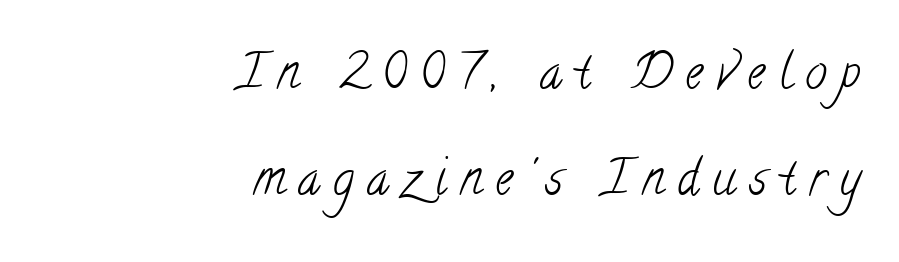
The image shows 49 px light, condensed serif type; set right-aligned, loose line spacing (2.16x), unusually wide letter spacing (+0.27 em), not underlined; low stroke contrast and a small x-height.
